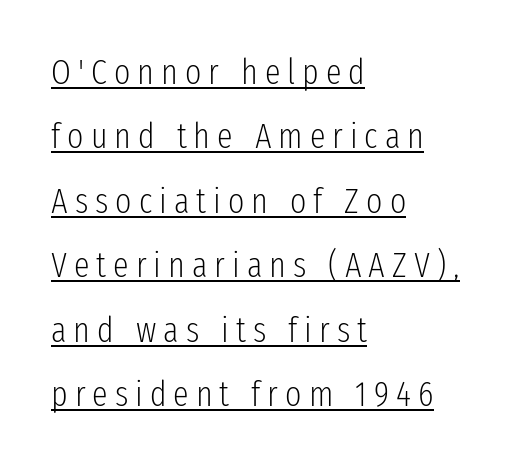
The image shows 35 px light, condensed sans-serif type, upright; set left-aligned, line spacing 1.84x, unusually wide letter spacing (+0.2 em), underlined; low stroke contrast and a medium x-height.
